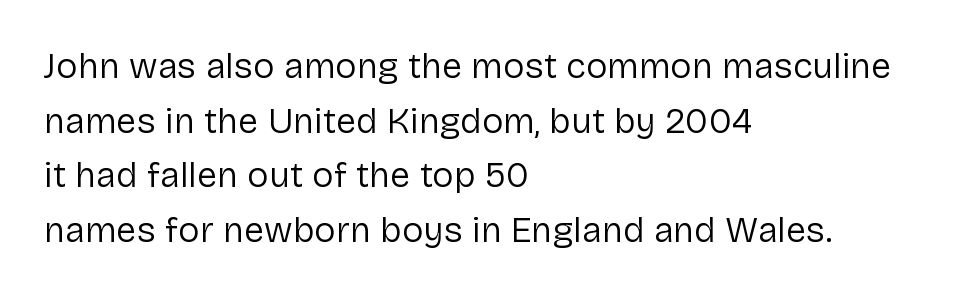
Q: Is the text bold? A: No.
Q: Is the text italic (slanted)? A: No, it is upright.
Q: Is the typeface a serif or a sans-serif typeface? A: Sans-serif.
Q: Is the text underlined? A: No.
Q: How is the paragraph aligned? A: Left-aligned.
Q: Is the spacing between letters normal or unusually wide? A: Normal.
Q: Is the spacing between lines tight, normal or loose? A: Normal.
Q: Width (condensed, normal, or wide)? A: Normal.
Q: Stroke contrast? A: Low.
Q: x-height? A: Medium.
Q: Monospaced? A: No.
